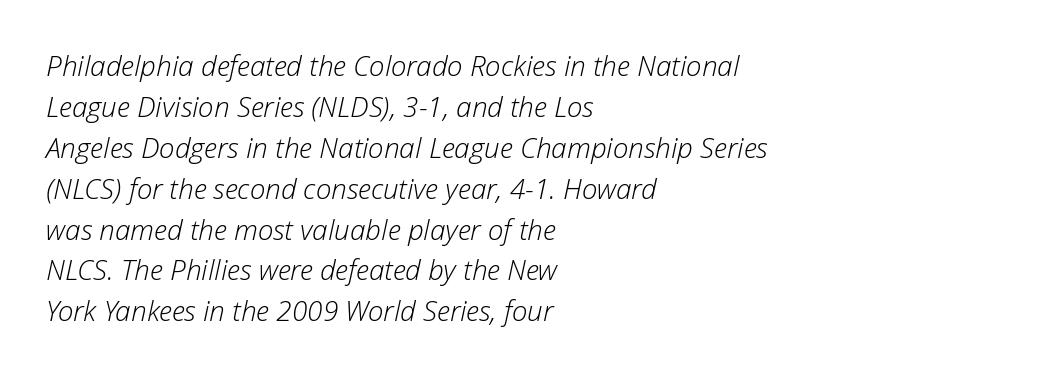
Where is the straight margin? On the left. Is the letter spacing exaggerated? No — it looks like the ordinary default. Note the varied advance widths — an 'i' is clearly narrower than an 'm'. Compared with ordinary roman type, these characters are visibly tilted. These lines sit exactly where default settings would place them.
